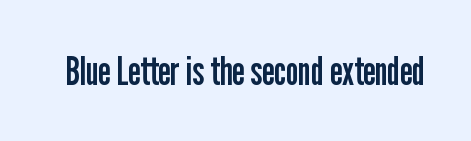
The image shows 40 px regular-weight, condensed sans-serif type, upright; set normal letter spacing, not underlined; low stroke contrast and a medium x-height.
